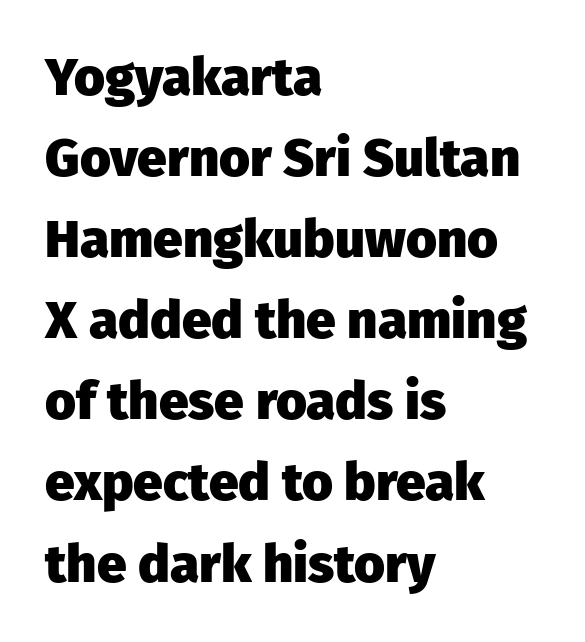
The image shows 53 px heavy sans-serif type, upright; set left-aligned, normal line spacing (1.53x), normal letter spacing, not underlined; low stroke contrast and a medium x-height.
